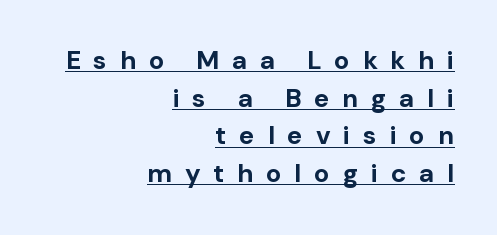
The image shows 26 px bold type, upright; set right-aligned, normal line spacing (1.45x), unusually wide letter spacing (+0.49 em), underlined.
